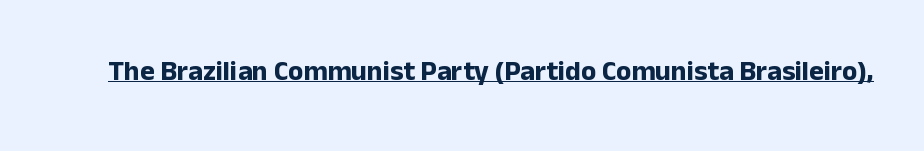
The image shows 28 px bold sans-serif type, upright; set normal letter spacing, underlined; low stroke contrast and a medium x-height.
